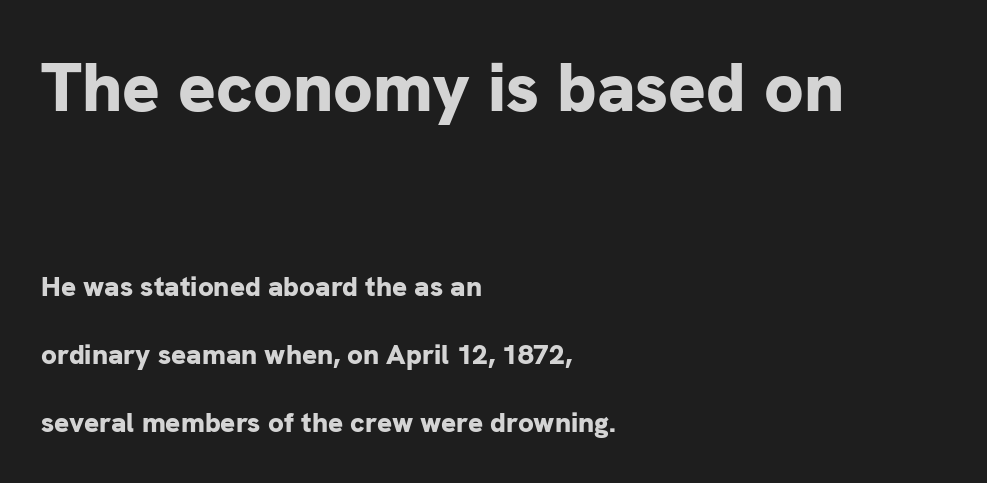
What stands out about the letter spacing? Nothing — it is the standard amount. The specimen omits any rule beneath the text block's lines. Whoever set this chose breathing room over compactness in the vertical rhythm. A dark, heavy texture on the line: the type is bold. Every row of glyphs begins at an identical x-position on the left. Larger block? The one above; the one below is distinctly smaller.
